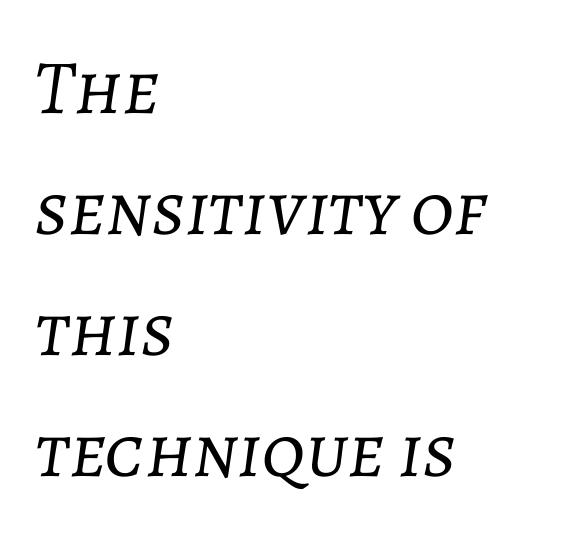
{"italic": "yes", "lean": "right", "slant_degrees": 7, "bold": "no", "weight": "light", "width": "normal", "stroke_contrast": "low", "x_height": "medium", "monospaced": "no", "underline": "no", "align": "left", "line_spacing": "normal", "line_spacing_ratio": 1.57, "letter_spacing": "normal", "letter_spacing_em": 0.0, "glyph_px": 77}
